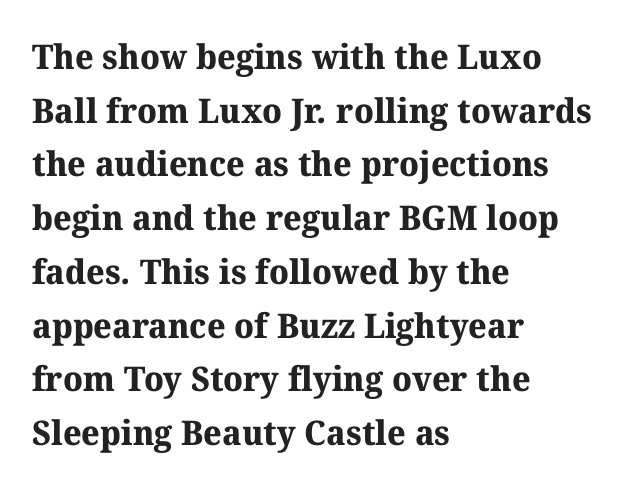
{"serif": "yes", "bold": "yes", "weight": "bold", "width": "normal", "stroke_contrast": "medium", "x_height": "medium", "monospaced": "no", "underline": "no", "align": "left", "line_spacing": "normal", "line_spacing_ratio": 1.58, "letter_spacing": "normal", "letter_spacing_em": 0.0, "glyph_px": 34}
